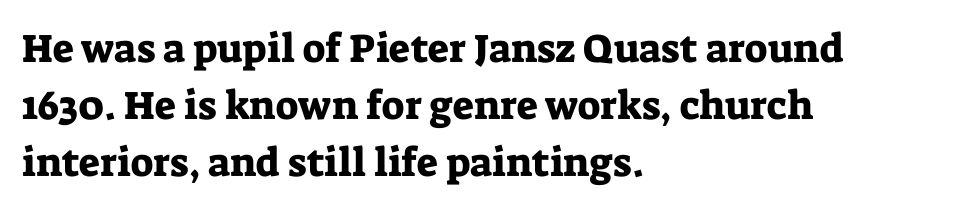
Q: Is the text italic (slanted)? A: No, it is upright.
Q: Is the typeface a serif or a sans-serif typeface? A: Serif.
Q: Is the text underlined? A: No.
Q: How is the paragraph aligned? A: Left-aligned.
Q: Is the spacing between letters normal or unusually wide? A: Normal.
Q: Is the spacing between lines tight, normal or loose? A: Normal.
Q: Width (condensed, normal, or wide)? A: Normal.
Q: Stroke contrast? A: Low.
Q: x-height? A: Medium.
Q: Monospaced? A: No.
